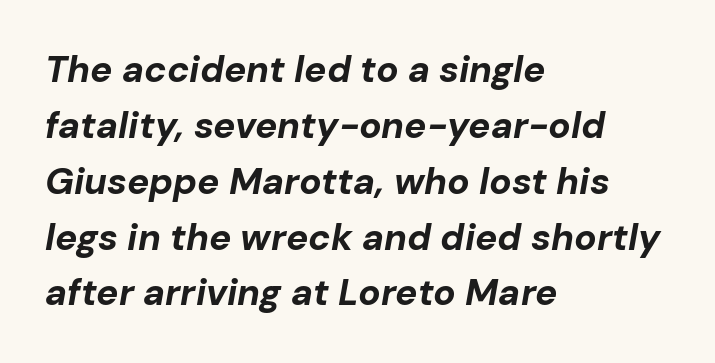
Q: Is the text bold? A: Yes.
Q: Is the text italic (slanted)? A: Yes, it leans right by about 10 degrees.
Q: Is the text underlined? A: No.
Q: How is the paragraph aligned? A: Left-aligned.
Q: Is the spacing between letters normal or unusually wide? A: Normal.
Q: Is the spacing between lines tight, normal or loose? A: Normal.
Q: Width (condensed, normal, or wide)? A: Normal.
Q: Stroke contrast? A: Low.
Q: x-height? A: Medium.
Q: Monospaced? A: No.
